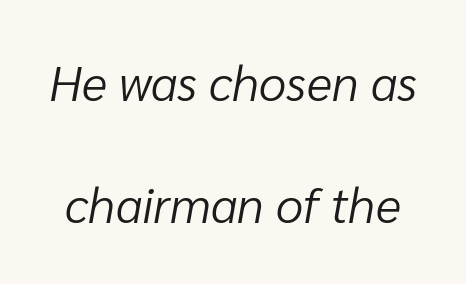
The face looks like a standard text weight, possibly lighter. Designer's note — italics engaged. Each row of text sits above clean, open space. The face used here is proportionally spaced, like ordinary book or web type.
